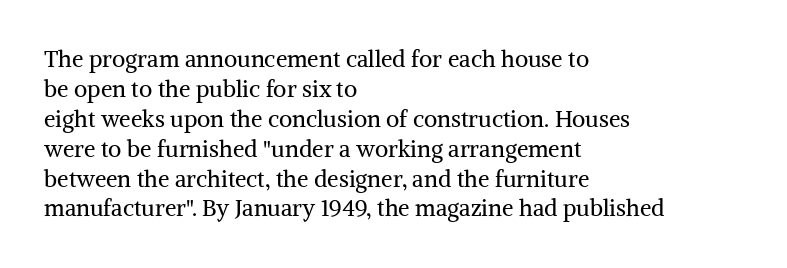
Q: Is the text bold? A: No.
Q: Is the text italic (slanted)? A: No, it is upright.
Q: Is the text underlined? A: No.
Q: How is the paragraph aligned? A: Left-aligned.
Q: Is the spacing between letters normal or unusually wide? A: Normal.
Q: Is the spacing between lines tight, normal or loose? A: Normal.
